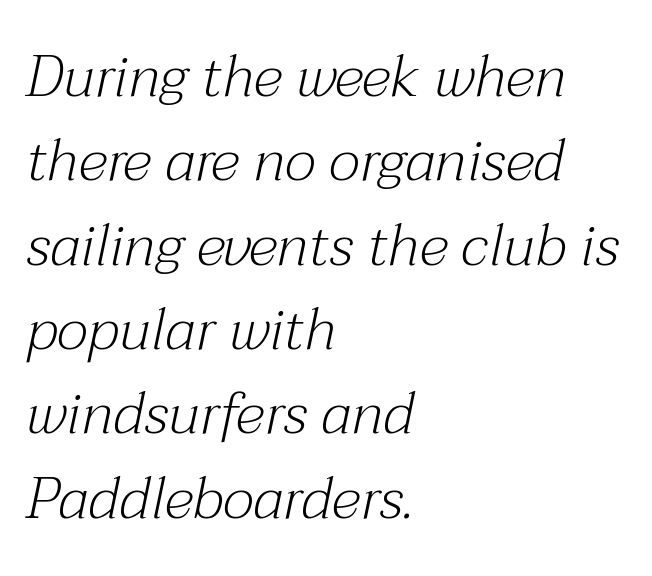
Q: Is the text bold? A: No.
Q: Is the text italic (slanted)? A: Yes, it leans right by about 12 degrees.
Q: Is the typeface a serif or a sans-serif typeface? A: Serif.
Q: Is the text underlined? A: No.
Q: How is the paragraph aligned? A: Left-aligned.
Q: Is the spacing between letters normal or unusually wide? A: Normal.
Q: Is the spacing between lines tight, normal or loose? A: Normal.
Q: Width (condensed, normal, or wide)? A: Normal.
Q: Stroke contrast? A: Medium.
Q: x-height? A: Medium.
Q: Monospaced? A: No.
